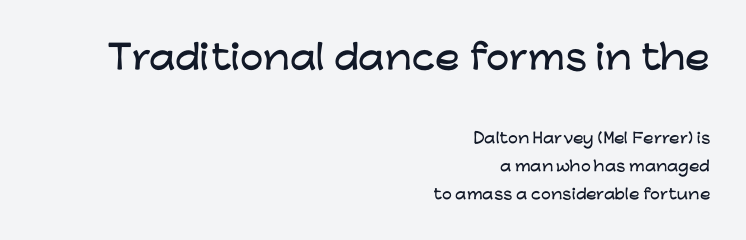
Loosely led — the rows are spread out. Is this a fixed-width face? No — the glyphs have proportional, varying widths. Visually, the top section dominates because its glyphs are scaled up. In terms of posture, this sample is upright. Students, note that the glyphs here touch the page at normal intervals.
